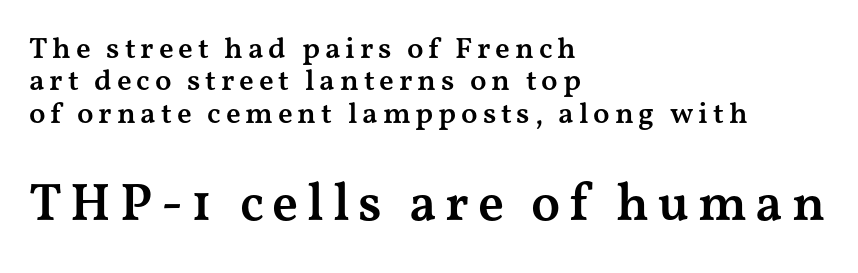
Type without underlining. The characters look somewhat weighty, a semibold short of true bold. Which of the two is more prominent by size? The second, at the bottom. Horizontal alignment here is leftward, the default for most running prose.
